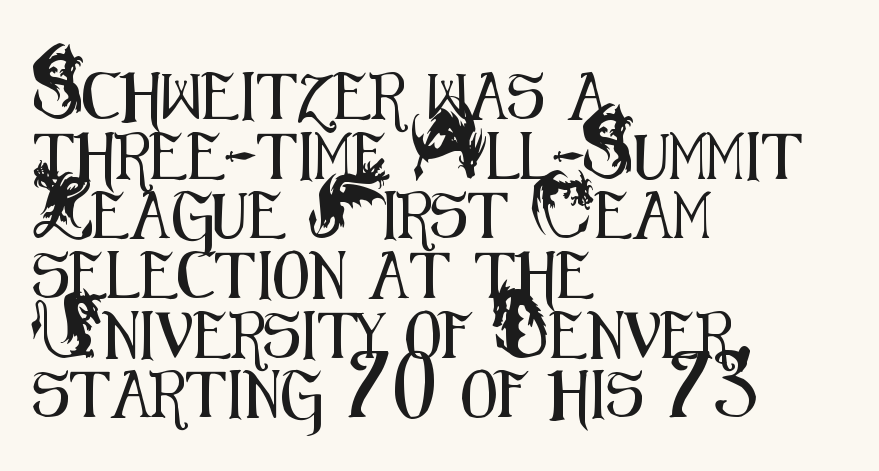
A typesetter would mark this as roman, not italic. Nothing sits at the stroke ends, so this counts as sans-serif. The rendering anchors every line to the left-hand side. Between one letter and the next there's only the usual sliver of space. Note the varied advance widths — an 'i' is clearly narrower than an 'm'. Descenders are the only things crossing below the line.
